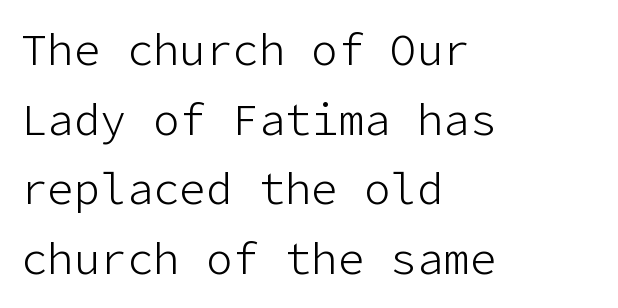
{"serif": "no", "italic": "no", "bold": "no", "weight": "light", "width": "normal", "stroke_contrast": "low", "x_height": "medium", "underline": "no", "align": "left", "line_spacing": "normal", "line_spacing_ratio": 1.58, "letter_spacing": "normal", "letter_spacing_em": 0.0, "glyph_px": 44}
